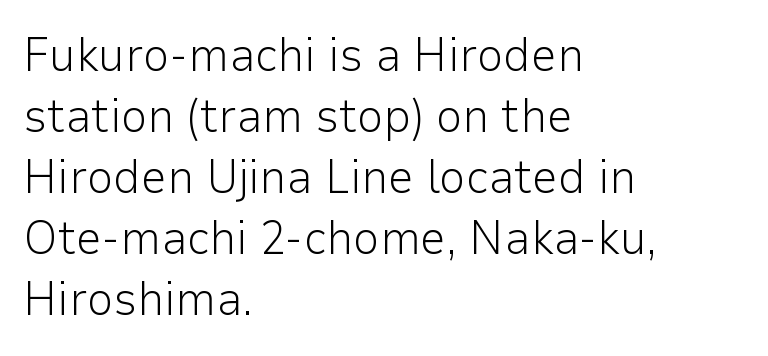
The image shows 47 px light sans-serif type, upright; set left-aligned, normal line spacing (1.3x), normal letter spacing, not underlined; low stroke contrast and a medium x-height.
